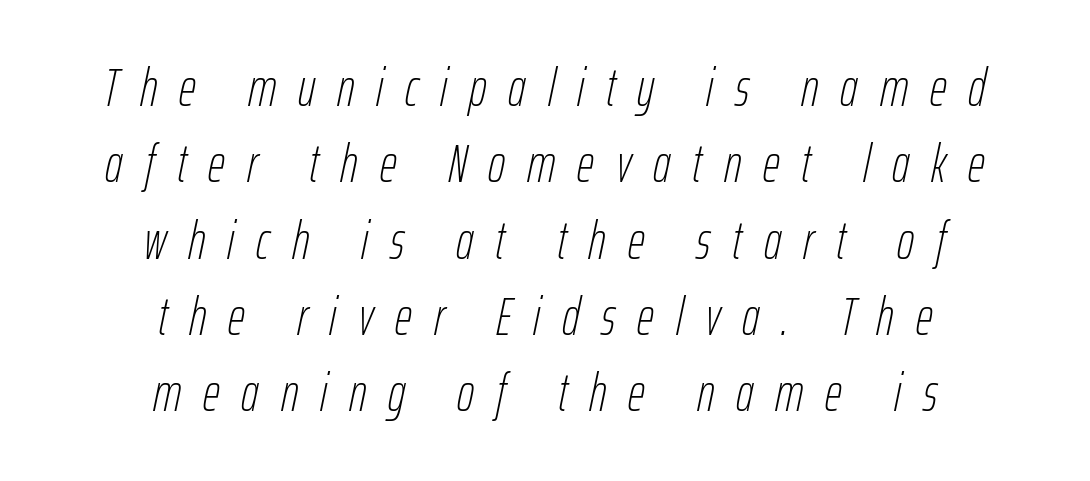
The image shows 53 px thin, condensed type, italic (leaning right); set centered, normal line spacing (1.44x), unusually wide letter spacing (+0.41 em), not underlined; low stroke contrast and a medium x-height.
